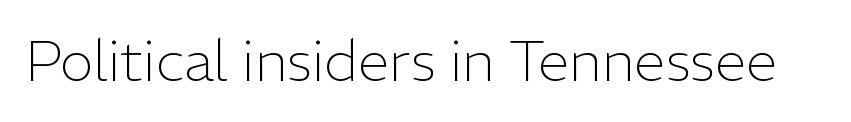
The image shows 57 px light sans-serif type, upright; set normal letter spacing, not underlined; low stroke contrast and a medium x-height.
